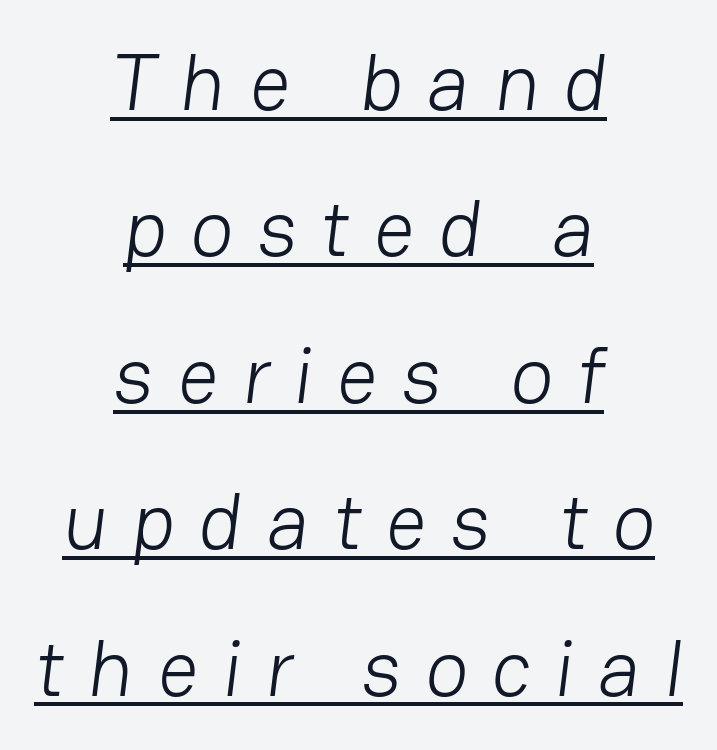
Q: Is the text bold? A: No.
Q: Is the typeface a serif or a sans-serif typeface? A: Sans-serif.
Q: Is the text underlined? A: Yes.
Q: How is the paragraph aligned? A: Centered.
Q: Is the spacing between letters normal or unusually wide? A: Unusually wide.
Q: Width (condensed, normal, or wide)? A: Normal.
Q: Stroke contrast? A: Low.
Q: x-height? A: Medium.
Q: Monospaced? A: No.
